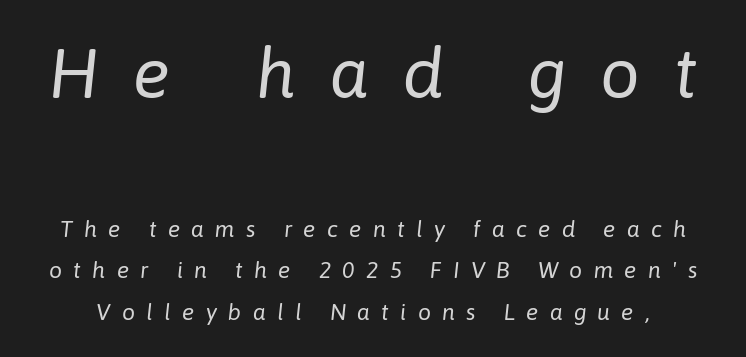
The font is comparable to plain body text, perhaps lighter. Quick note: underline off. The lettering tilts uniformly, giving the passage an italic look. Large over small — that's the arrangement of the two blocks here.
